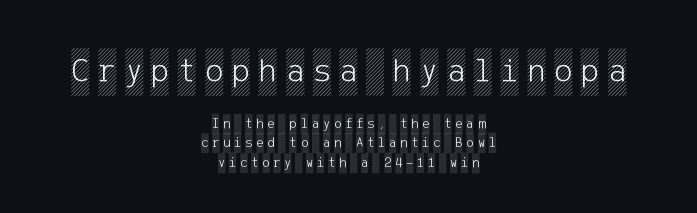
{"italic": "no", "width": "condensed", "x_height": "large", "underline": "no", "align": "center", "line_spacing": "normal", "line_spacing_ratio": 1.36, "letter_spacing": "wide", "letter_spacing_em": 0.26, "larger_block": "first", "size_ratio": 2.43, "glyph_px": 34}
